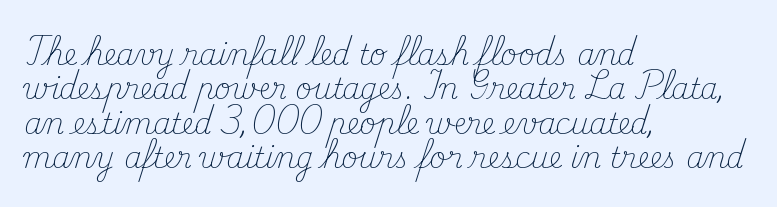
The image shows 28 px light serif type; set left-aligned, line spacing 1.23x, normal letter spacing, not underlined; medium stroke contrast and a small x-height.
